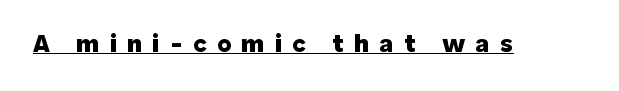
The image shows 25 px bold type, upright; set unusually wide letter spacing (+0.4 em), underlined.
